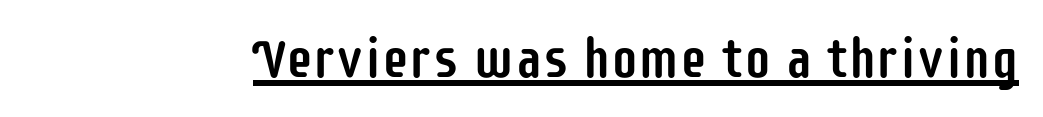
Do the characters align in a grid? No, the font is proportional. Beneath each row of characters lies a ruled line. The type sits square on the baseline with zero lean. The letters carry no serifs — their stems end cleanly without finishing strokes. The gaps between neighbouring characters are ordinary and unremarkable.
